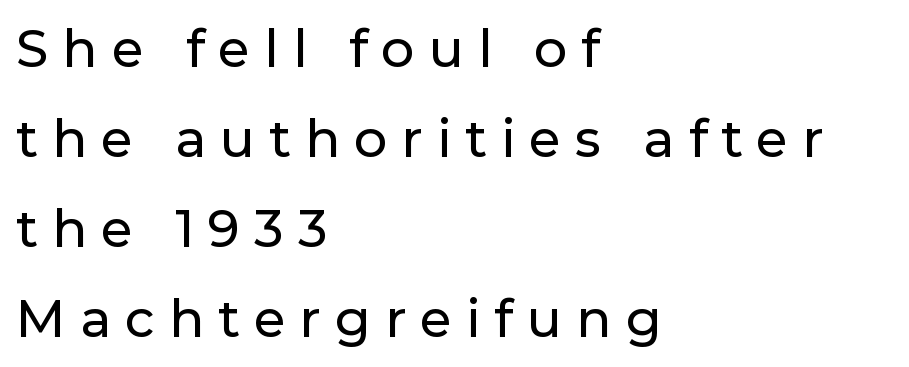
The image shows 52 px sans-serif type, upright; set left-aligned, line spacing 1.73x, unusually wide letter spacing (+0.27 em), not underlined; low stroke contrast and a medium x-height.
